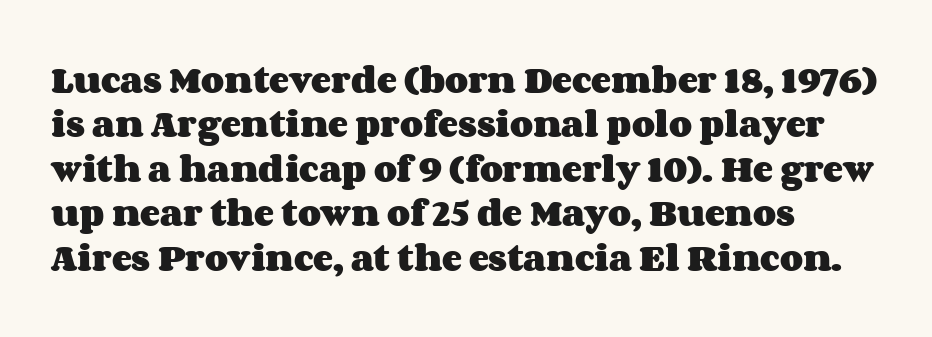
Q: Is the text bold? A: Yes.
Q: Is the text italic (slanted)? A: No, it is upright.
Q: Is the text underlined? A: No.
Q: How is the paragraph aligned? A: Left-aligned.
Q: Is the spacing between letters normal or unusually wide? A: Normal.
Q: Is the spacing between lines tight, normal or loose? A: Normal.
Q: Width (condensed, normal, or wide)? A: Wide.
Q: Stroke contrast? A: Medium.
Q: x-height? A: Large.
Q: Monospaced? A: No.
